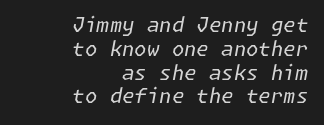
Q: Is the text bold? A: No.
Q: Is the text italic (slanted)? A: Yes, it leans right by about 11 degrees.
Q: Is the text underlined? A: No.
Q: How is the paragraph aligned? A: Right-aligned.
Q: Is the spacing between letters normal or unusually wide? A: Normal.
